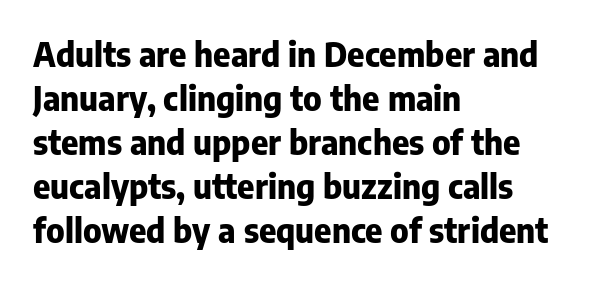
Standard letterfit; no display-style spreading of the glyphs. Notice how the passage keeps a crisp vertical edge on the left only. The passage shown is typed in a proportional face where columns would drift. The strokes are fattened all the way to bold. Nope, no serifs anywhere on these letters.
